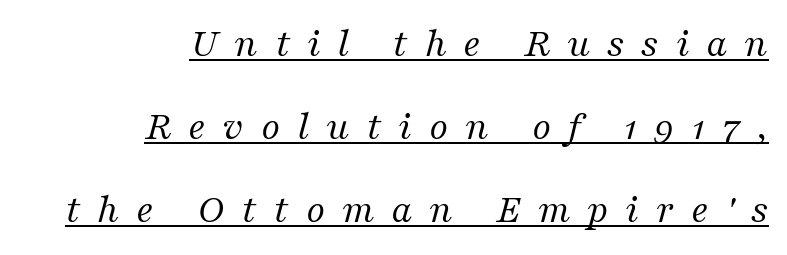
Q: Is the text bold? A: No.
Q: Is the text italic (slanted)? A: Yes, it leans right by about 16 degrees.
Q: Is the typeface a serif or a sans-serif typeface? A: Serif.
Q: Is the text underlined? A: Yes.
Q: How is the paragraph aligned? A: Right-aligned.
Q: Is the spacing between letters normal or unusually wide? A: Unusually wide.
Q: Is the spacing between lines tight, normal or loose? A: Loose.
Q: Width (condensed, normal, or wide)? A: Normal.
Q: Stroke contrast? A: Medium.
Q: x-height? A: Medium.
Q: Monospaced? A: No.
